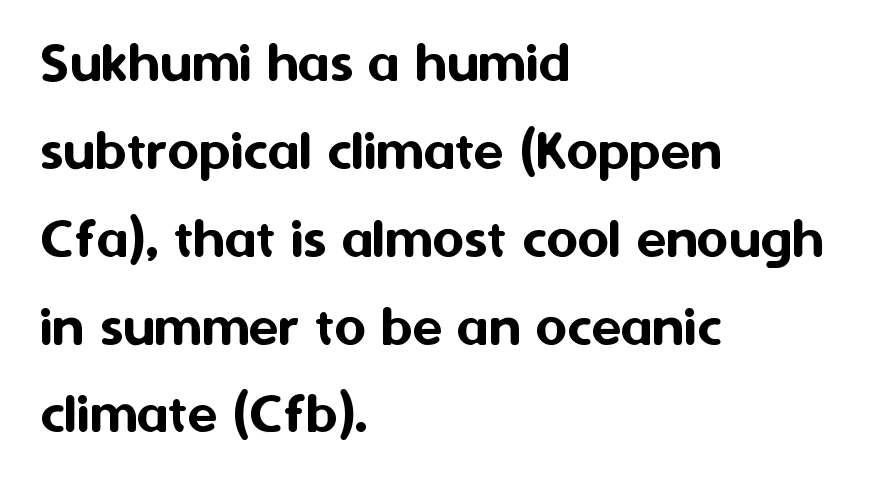
The horizontal fit of the characters is conventional and even. A sans-serif font was chosen for this passage. These lines are rendered in a variable-pitch font. You can tell it's not italic because the verticals are truly vertical. Letters rest on an invisible, unmarked baseline. If you drew a ruler down the left edge, every line would touch it.
